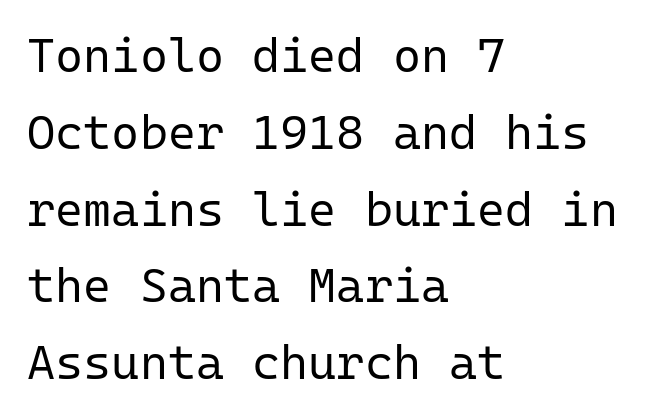
{"serif": "no", "italic": "no", "bold": "no", "weight": "regular", "width": "normal", "stroke_contrast": "low", "x_height": "medium", "monospaced": "yes", "underline": "no", "align": "left", "line_spacing": "normal", "line_spacing_ratio": 1.6, "letter_spacing": "normal", "letter_spacing_em": 0.0, "glyph_px": 48}
